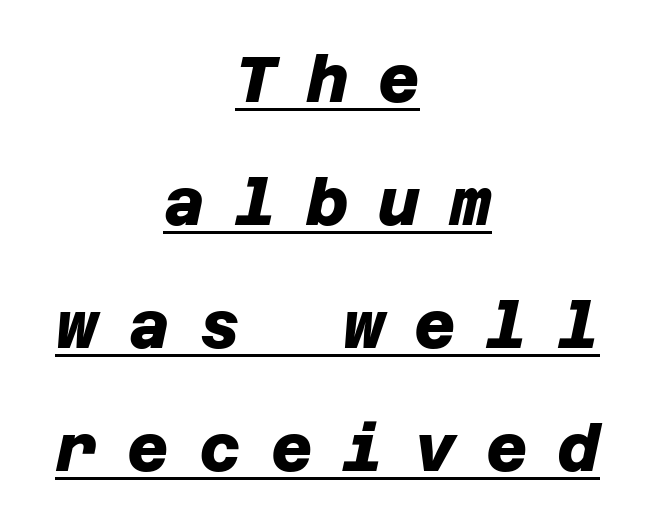
{"serif": "no", "bold": "yes", "weight": "heavy", "width": "normal", "stroke_contrast": "low", "x_height": "large", "underline": "yes", "align": "center", "line_spacing": "loose", "line_spacing_ratio": 1.92, "letter_spacing": "wide", "letter_spacing_em": 0.47, "glyph_px": 64}
